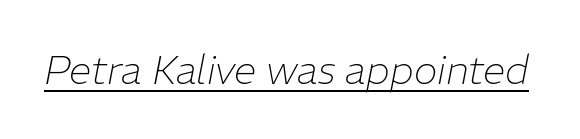
{"italic": "yes", "lean": "right", "slant_degrees": 11, "bold": "no", "weight": "thin", "width": "normal", "stroke_contrast": "low", "x_height": "medium", "monospaced": "no", "underline": "yes", "letter_spacing": "normal", "letter_spacing_em": 0.0, "glyph_px": 40}
